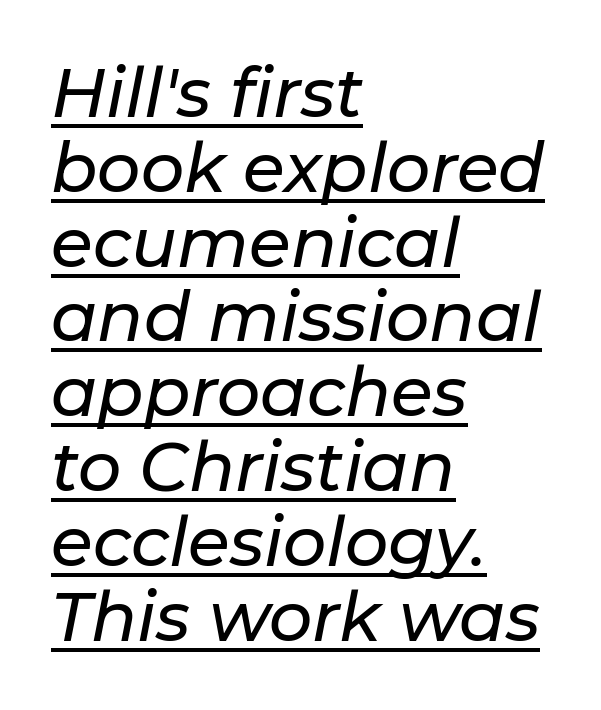
Baseline-to-baseline distance is barely more than the letter height. Observe the ordinary spacing: letters are neighbours, not strangers. Rendered with sloped, italic letterforms. Decoration check: the copy is underlined. The passage shown is typed in a proportional face where columns would drift.
